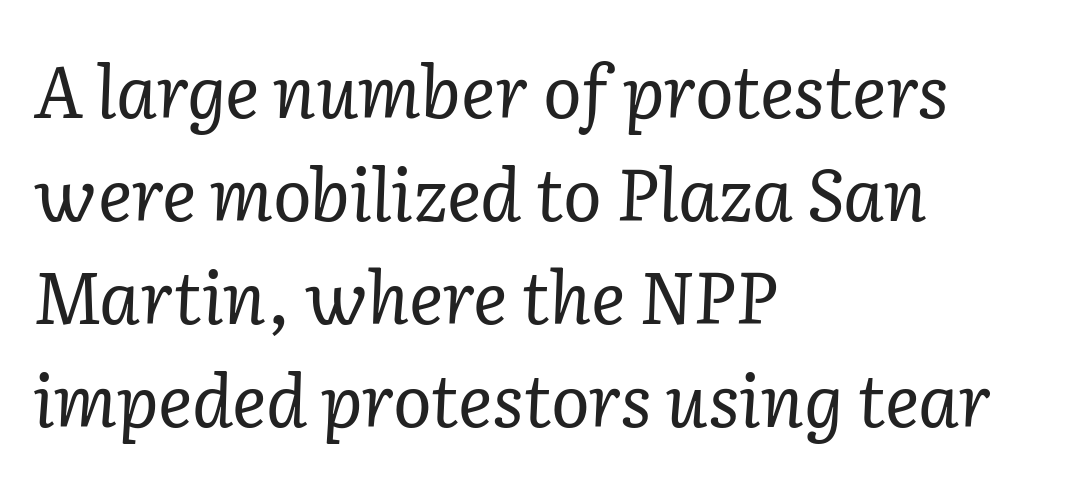
Is this a heavy cut? Hardly; it is regular or lighter. Reading down the column, the eye jumps a familiar distance to each next line. Slanted lettering throughout. Do the characters align in a grid? No, the font is proportional. Standard letterfit; no display-style spreading of the glyphs.
